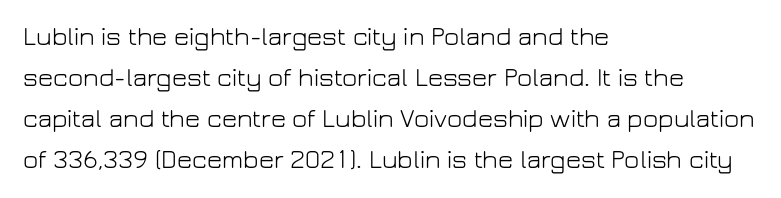
The image shows 26 px text type, upright; set left-aligned, normal line spacing (1.58x), normal letter spacing, not underlined.
